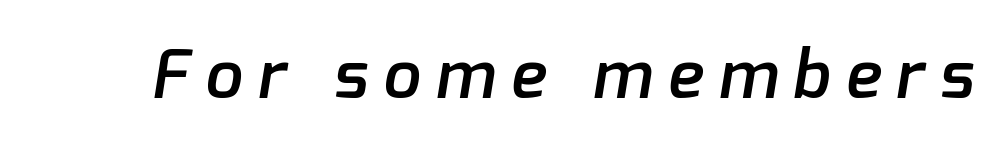
Observe the wide spacing: letters keep a clear distance from each other. Rule under the text: the space is simply empty. The type family on display is of the sans-serif kind. The face used here is proportionally spaced, like ordinary book or web type. Notice the strokes are somewhat thickened but not fully heavy: this is a semibold.
